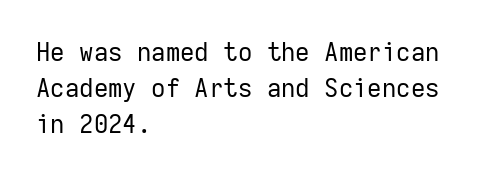
The image shows 25 px text type, upright; set left-aligned, normal line spacing (1.45x), normal letter spacing, not underlined.
